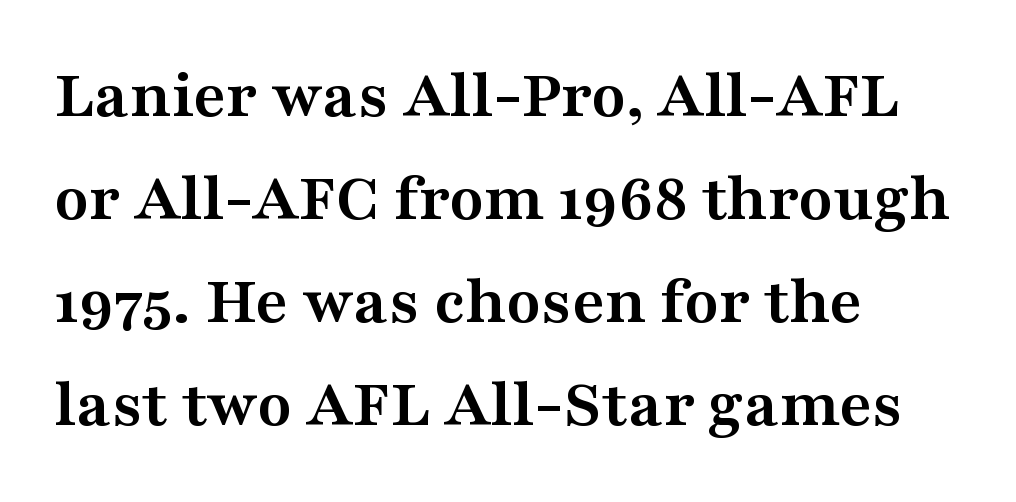
Posture: straight, roman, zero tilt. Here the designer chose a conventional face with non-uniform glyph widths. Horizontal bands of white between lines are of average thickness. The typesetter chose a ragged-right arrangement here.
